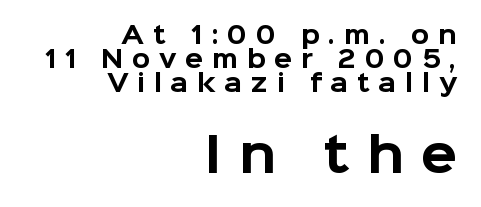
The passage is arranged like a letterhead date or caption credit — flush right. The composition opens small and finishes big. Display-style spreading of the glyphs; the letterfit is very open. A typesetter would mark this as roman, not italic.
